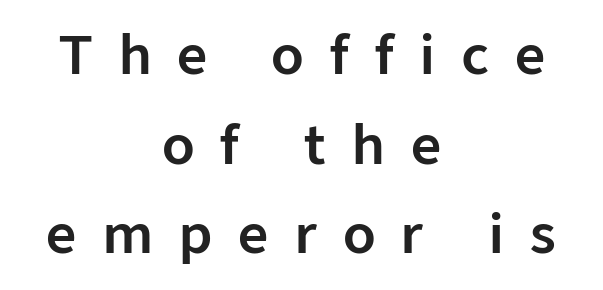
{"serif": "no", "italic": "no", "width": "normal", "stroke_contrast": "low", "x_height": "medium", "monospaced": "no", "underline": "no", "align": "center", "line_spacing": "normal", "line_spacing_ratio": 1.69, "letter_spacing": "wide", "letter_spacing_em": 0.47, "glyph_px": 53}
